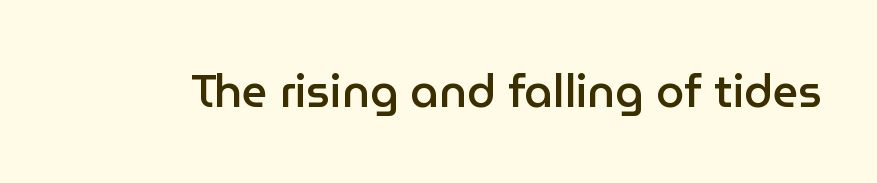
Q: Is the text bold? A: Semi-bold.
Q: Is the text italic (slanted)? A: No, it is upright.
Q: Is the typeface a serif or a sans-serif typeface? A: Sans-serif.
Q: Is the text underlined? A: No.
Q: Is the spacing between letters normal or unusually wide? A: Normal.
Q: Width (condensed, normal, or wide)? A: Normal.
Q: Stroke contrast? A: Low.
Q: x-height? A: Medium.
Q: Monospaced? A: No.
